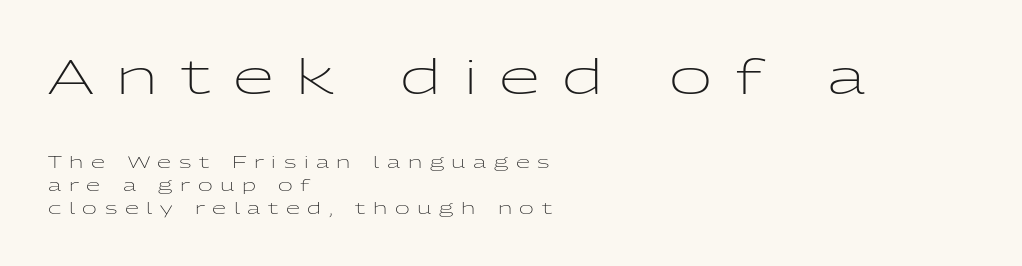
Loose tracking; the words dissolve into strings of separated letters. Weight class: somewhere from thin through regular. Regarding serifs, this sample does without them. Has an underline been added? It has not.
